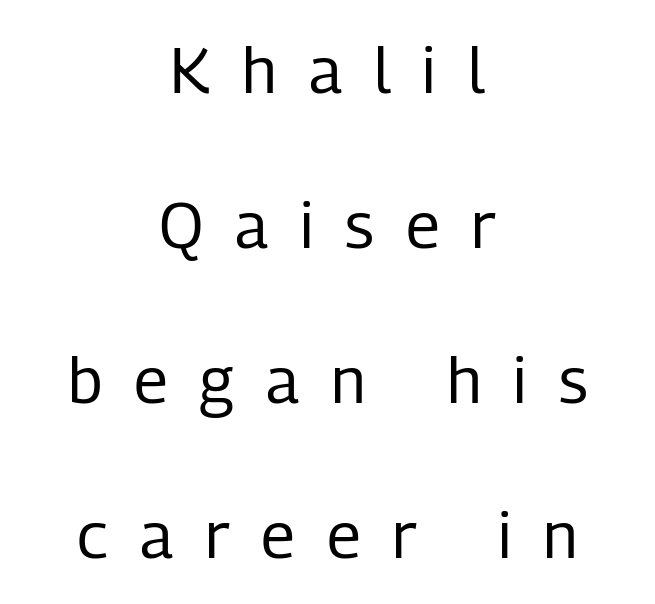
Reading down the column, the eye jumps a long way to each next line. Anything drawn beneath the words? Only blank space. Varying glyph widths throughout — classic text-font behaviour. When letters stand straight like this, we call the style roman or upright.
